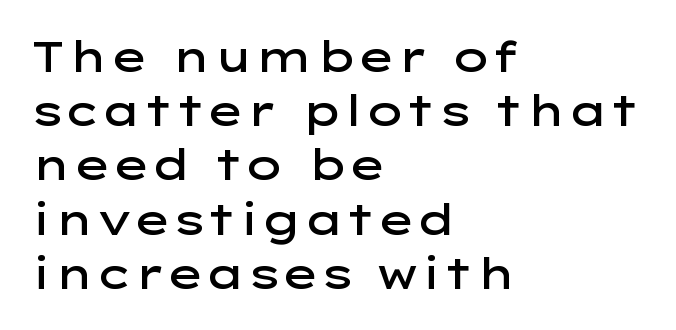
{"serif": "no", "italic": "no", "bold": "semi", "weight": "semibold", "width": "wide", "stroke_contrast": "low", "x_height": "medium", "monospaced": "no", "underline": "no", "align": "left", "line_spacing": "normal", "line_spacing_ratio": 1.29, "letter_spacing": "normal", "letter_spacing_em": 0.0, "glyph_px": 42}
